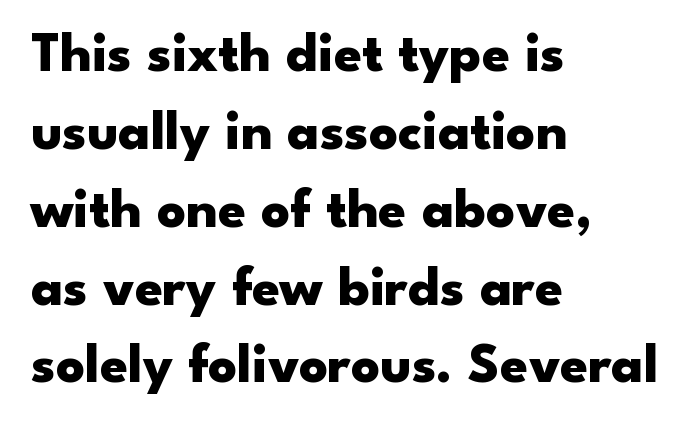
Compared with a centered layout, this one pins lines to the left instead. Each letter keeps its own natural width here, so spacing adapts to shape. When letters stand straight like this, we call the style roman or upright. This rendering features lettering with no underline. A dark, heavy texture on the line: the type is bold. Interline gaps are of average width in this sample.
